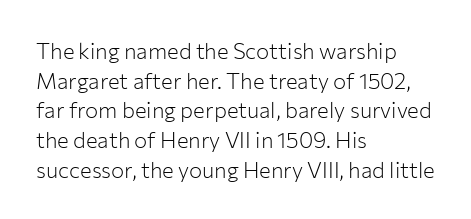
{"italic": "no", "bold": "no", "underline": "no", "align": "left", "line_spacing": "normal", "line_spacing_ratio": 1.35, "letter_spacing": "normal", "letter_spacing_em": 0.0, "glyph_px": 22}
